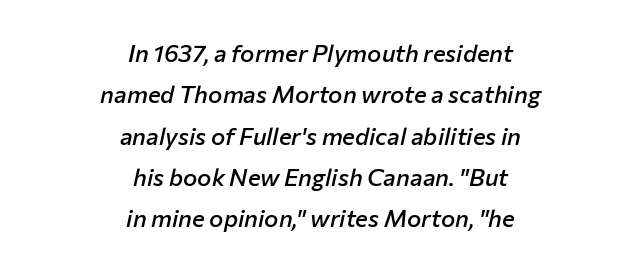
The image shows 24 px text type, italic (leaning right); set centered, line spacing 1.72x, normal letter spacing, not underlined.
